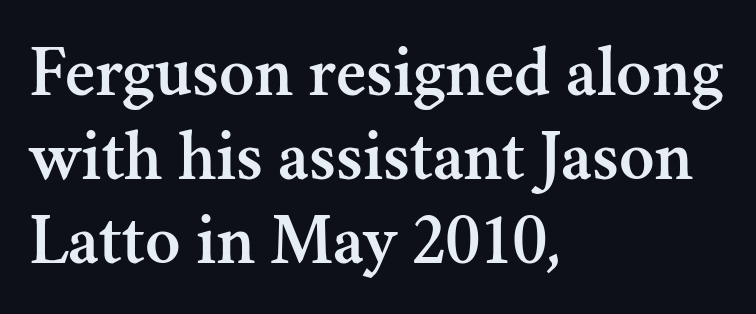
The image shows 73 px serif type, upright; set left-aligned, tight line spacing (1.15x), normal letter spacing, not underlined; medium stroke contrast and a small x-height.
